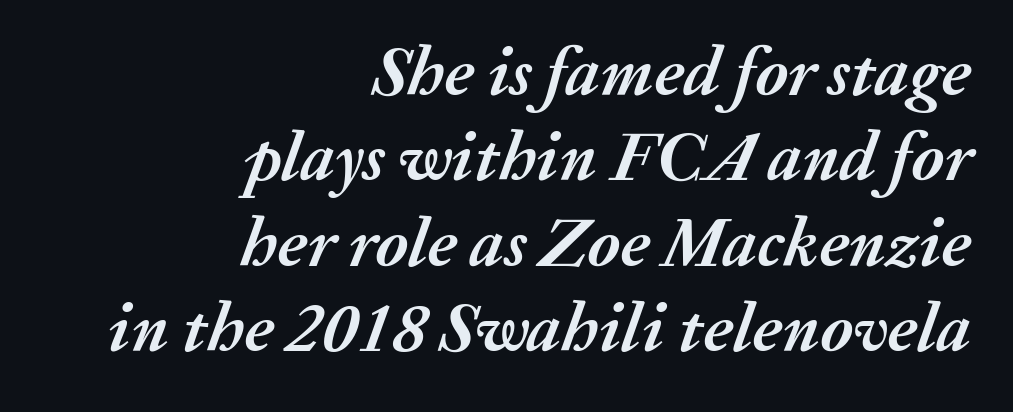
The compositor pushed each line to the right boundary. Slanted lettering throughout. The rendering uses natural spacing where letterforms have individual widths. Check the space under the baseline: it is left empty. The rendering uses a bold face; every stroke is thick and dark.
